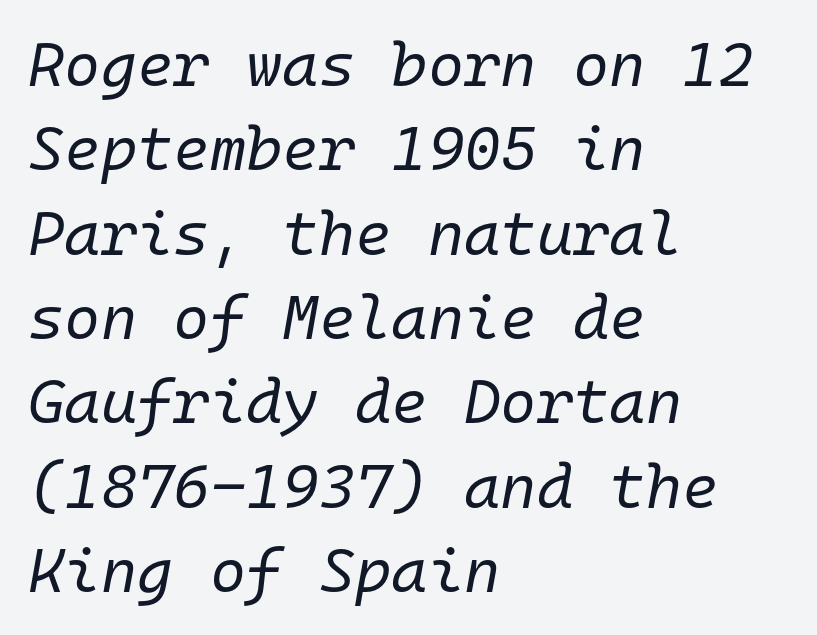
The image shows 62 px regular-weight type, italic (leaning right), monospaced; set left-aligned, normal line spacing (1.36x), normal letter spacing, not underlined; low stroke contrast and a medium x-height.
